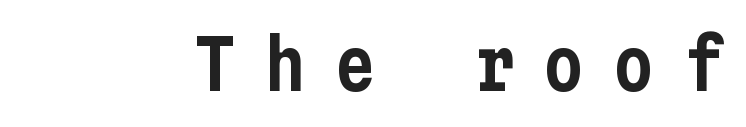
{"serif": "no", "italic": "no", "width": "condensed", "stroke_contrast": "low", "x_height": "medium", "underline": "no", "letter_spacing": "wide", "letter_spacing_em": 0.41, "glyph_px": 69}
